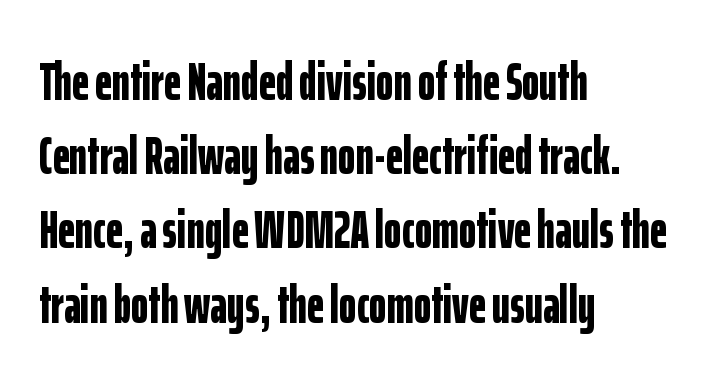
In terms of leading, this rendering sits right in the middle. Compared with an ordinary text face, these strokes are far heavier — a full bold. These lines were composed using upright roman letters. Just letters on the line, the space beneath them empty. The rendering uses natural spacing where letterforms have individual widths.
